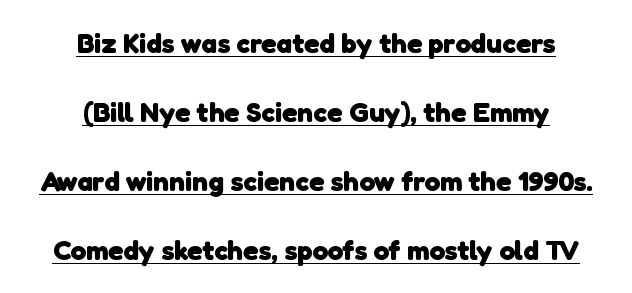
Here the glyphs are tracked normally, forming tight word shapes. This rendering employs a face without finishing strokes, i.e., a sans-serif. The vertical gap from one line to the next is large. You could not count columns in this text — the font is proportionally spaced.
